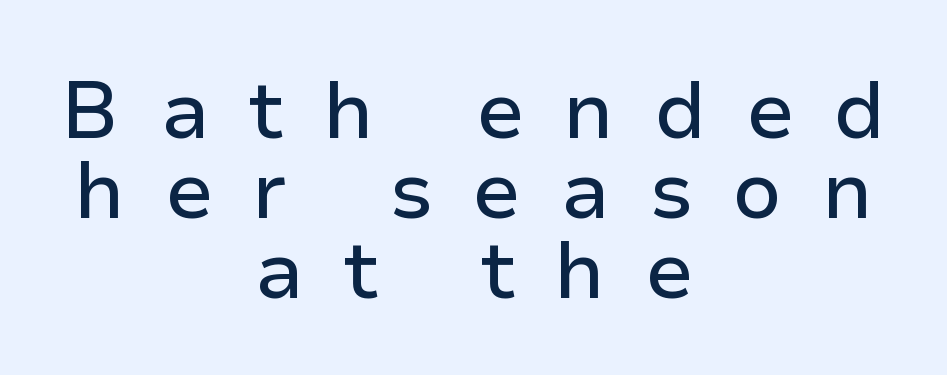
The image shows 80 px sans-serif type, upright; set centered, tight line spacing (1.0x), unusually wide letter spacing (+0.49 em), not underlined; low stroke contrast and a medium x-height.
